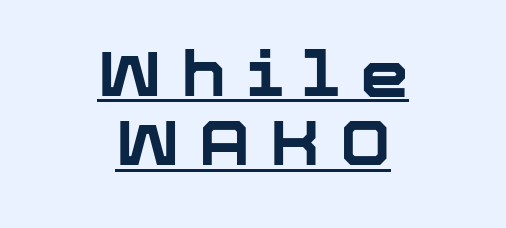
These lines are rendered in a variable-pitch font. Grotesque or geometric, the face here clearly has no serifs. Style check: upright. Short and long lines alike share a common midpoint.
